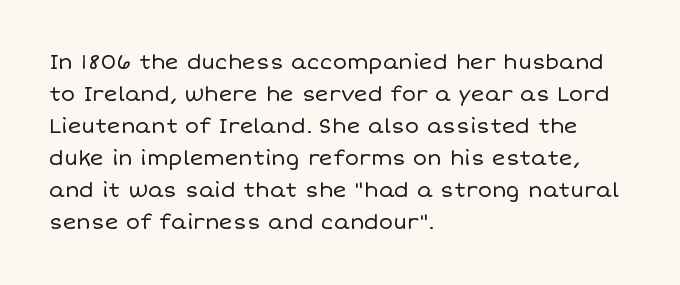
The image shows 21 px text type, upright; set left-aligned, normal line spacing (1.52x), normal letter spacing, not underlined.
